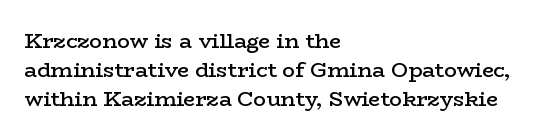
Underlining? Definitely not there. Posture: vertical. The space between consecutive lines is moderate. The paragraph has a hard left edge and a soft right edge. The line texture is even and compact thanks to regular tracking.
